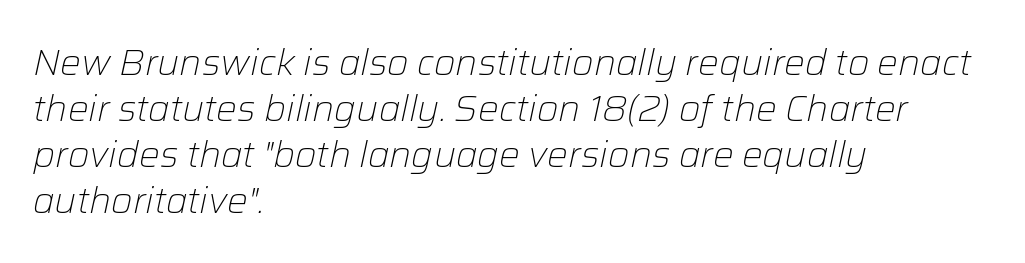
{"italic": "yes", "lean": "right", "slant_degrees": 12, "bold": "no", "weight": "light", "width": "normal", "stroke_contrast": "low", "x_height": "medium", "monospaced": "no", "underline": "no", "align": "left", "line_spacing_ratio": 1.24, "letter_spacing": "normal", "letter_spacing_em": 0.0, "glyph_px": 37}
